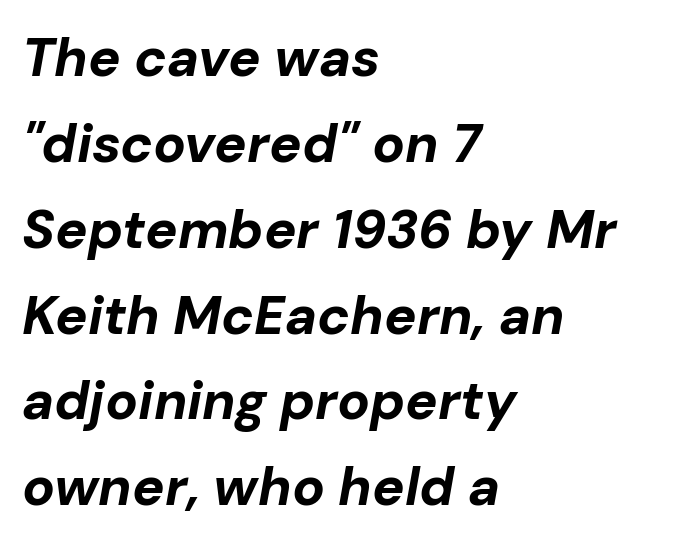
{"italic": "yes", "lean": "right", "slant_degrees": 10, "bold": "yes", "weight": "bold", "width": "normal", "stroke_contrast": "low", "x_height": "medium", "monospaced": "no", "underline": "no", "align": "left", "line_spacing": "normal", "line_spacing_ratio": 1.59, "letter_spacing": "normal", "letter_spacing_em": 0.0, "glyph_px": 54}
